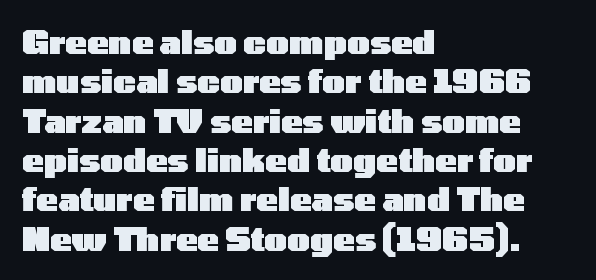
The image shows 32 px heavy, wide sans-serif type, upright; set left-aligned, line spacing 1.23x, normal letter spacing, not underlined; low stroke contrast and a medium x-height.
